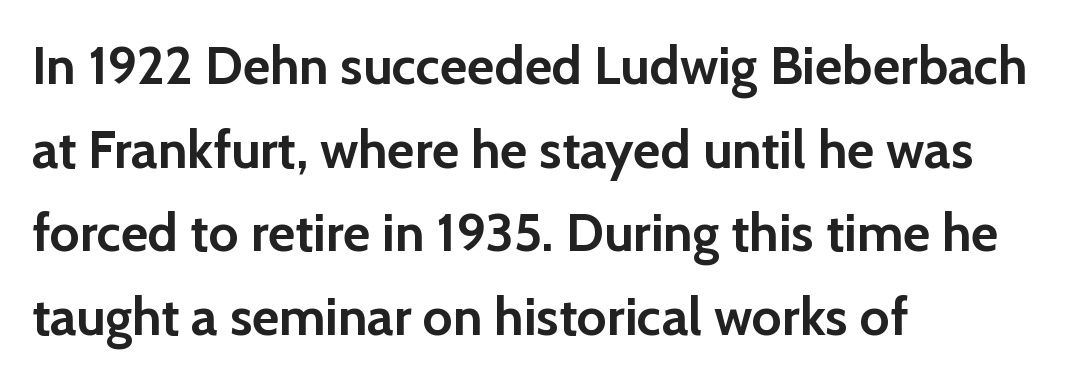
Unlike a traditional serif, this face leaves its strokes unadorned. Chunky letters — that's bold for sure. Rendered with straight, roman letterforms. Teacher's note: observe the even left margin — that is flush-left alignment.
